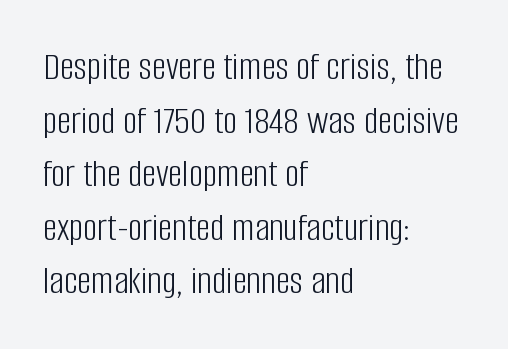
The image shows 40 px light, condensed sans-serif type, upright; set left-aligned, normal line spacing (1.34x), normal letter spacing, not underlined; low stroke contrast and a large x-height.
